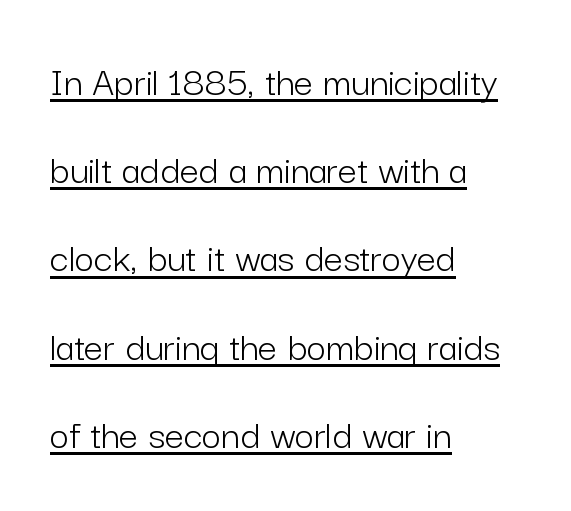
Where is the straight margin? On the left. The specimen includes a rule beneath the text block's lines. On a weight scale, this lands at 450 or below. The font's upright variant was chosen for this text.
